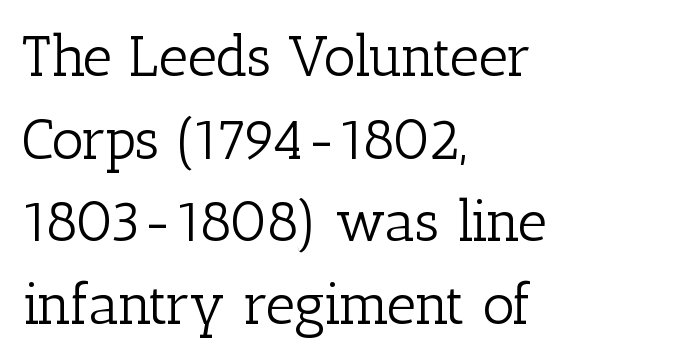
The horizontal fit of the characters is conventional and even. Stems and bowls with no extra thickness — not bold. Horizontally, the lines are justified to the leading edge only. Does the lettering tilt? It doesn't — this is upright. These lines are composed in type with serifs.
